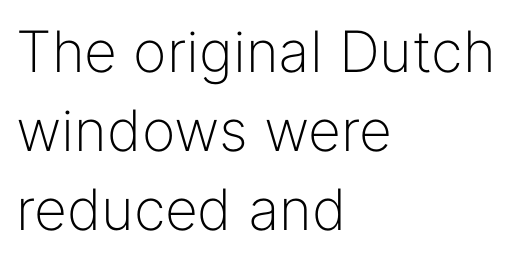
Q: Is the text bold? A: No.
Q: Is the text italic (slanted)? A: No, it is upright.
Q: Is the typeface a serif or a sans-serif typeface? A: Sans-serif.
Q: Is the text underlined? A: No.
Q: How is the paragraph aligned? A: Left-aligned.
Q: Is the spacing between letters normal or unusually wide? A: Normal.
Q: Is the spacing between lines tight, normal or loose? A: Normal.
Q: Width (condensed, normal, or wide)? A: Normal.
Q: Stroke contrast? A: Low.
Q: x-height? A: Medium.
Q: Monospaced? A: No.
